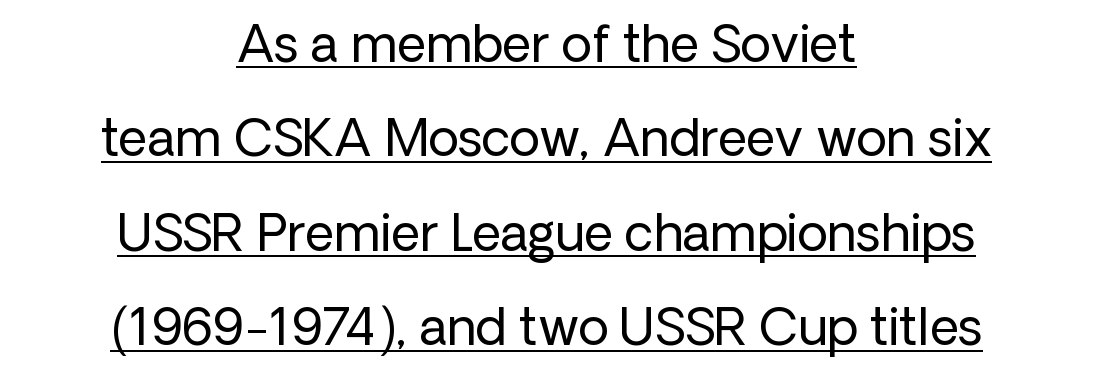
The image shows 50 px regular-weight sans-serif type, upright; set centered, line spacing 1.89x, normal letter spacing, underlined; low stroke contrast and a medium x-height.
